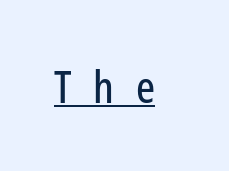
The image shows 45 px condensed sans-serif type, upright; set unusually wide letter spacing (+0.48 em), underlined; low stroke contrast and a medium x-height.
